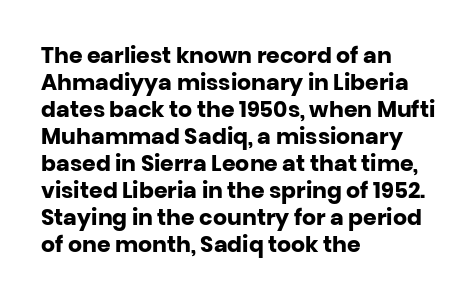
Q: Is the text bold? A: Yes.
Q: Is the text italic (slanted)? A: No, it is upright.
Q: Is the text underlined? A: No.
Q: How is the paragraph aligned? A: Left-aligned.
Q: Is the spacing between letters normal or unusually wide? A: Normal.
